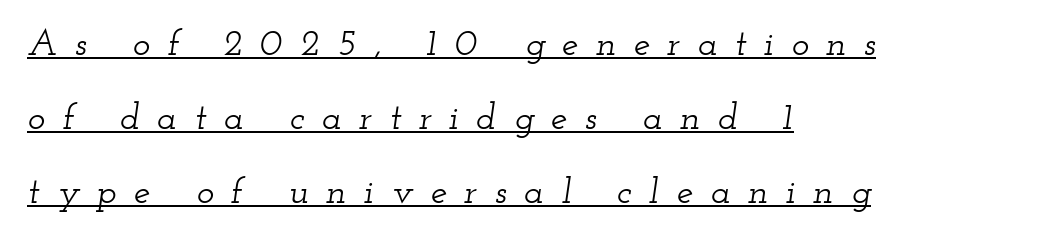
Q: Is the text italic (slanted)? A: Yes, it leans right by about 12 degrees.
Q: Is the typeface a serif or a sans-serif typeface? A: Serif.
Q: Is the text underlined? A: Yes.
Q: How is the paragraph aligned? A: Left-aligned.
Q: Is the spacing between letters normal or unusually wide? A: Unusually wide.
Q: Is the spacing between lines tight, normal or loose? A: Loose.
Q: Width (condensed, normal, or wide)? A: Wide.
Q: Stroke contrast? A: Low.
Q: x-height? A: Small.
Q: Monospaced? A: No.
